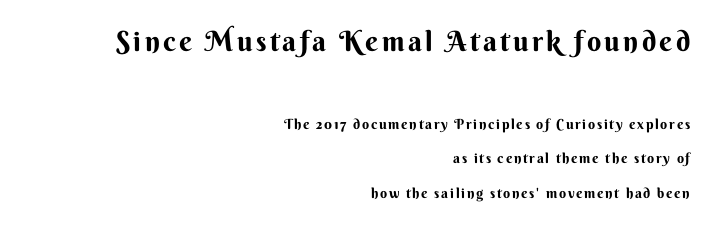
Q: Is the text bold? A: Yes.
Q: Is the text italic (slanted)? A: No, it is upright.
Q: Is the typeface a serif or a sans-serif typeface? A: Sans-serif.
Q: Is the text underlined? A: No.
Q: How is the paragraph aligned? A: Right-aligned.
Q: Is the spacing between lines tight, normal or loose? A: Loose.
Q: Which block of text is set in a larger size, the first (top) or the second (bottom)? A: The first (top) one.
Q: Width (condensed, normal, or wide)? A: Normal.
Q: Stroke contrast? A: Medium.
Q: x-height? A: Small.
Q: Monospaced? A: No.
